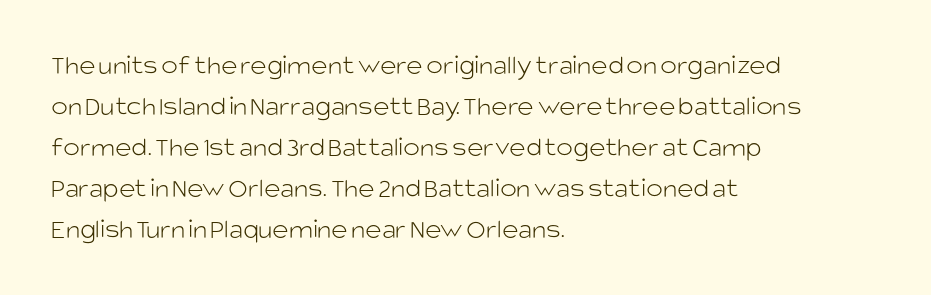
Q: Is the text bold? A: No.
Q: Is the text italic (slanted)? A: No, it is upright.
Q: Is the typeface a serif or a sans-serif typeface? A: Sans-serif.
Q: Is the text underlined? A: No.
Q: How is the paragraph aligned? A: Left-aligned.
Q: Is the spacing between letters normal or unusually wide? A: Normal.
Q: Is the spacing between lines tight, normal or loose? A: Normal.
Q: Width (condensed, normal, or wide)? A: Normal.
Q: Stroke contrast? A: Low.
Q: x-height? A: Large.
Q: Monospaced? A: No.
